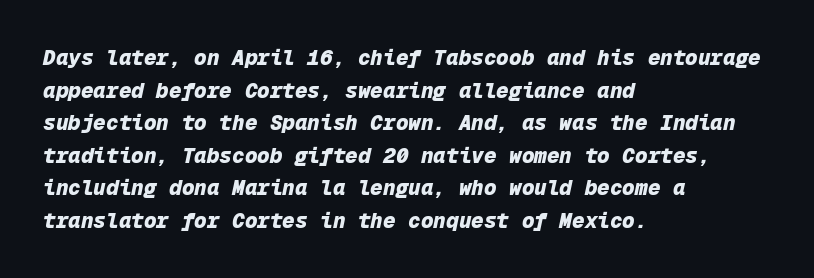
No extra tracking has been applied to these lines. This block has exactly the height ordinary leading produces. Line beginnings align vertically; line endings do not. These lines carry a lot of weight — the face is fully bold. The gap between lines stays unmarked.
